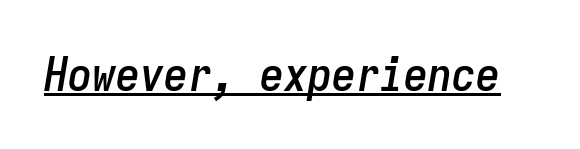
Decoration check: the copy is underlined. Italic: yes, the glyphs are oblique. Honestly, the letter spacing is just normal — you wouldn't notice it. Here the designer chose a console-style face with uniform glyph widths.
